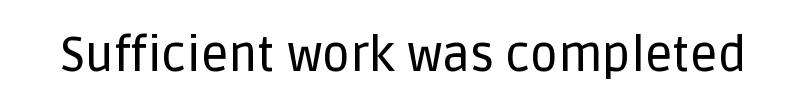
{"serif": "no", "italic": "no", "width": "normal", "stroke_contrast": "low", "x_height": "large", "monospaced": "no", "underline": "no", "letter_spacing": "normal", "letter_spacing_em": 0.0, "glyph_px": 48}
